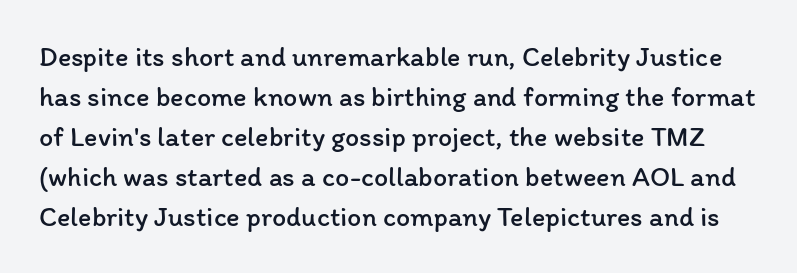
{"italic": "no", "bold": "no", "weight": "regular", "width": "normal", "stroke_contrast": "low", "x_height": "medium", "monospaced": "no", "underline": "no", "line_spacing": "normal", "line_spacing_ratio": 1.43, "letter_spacing": "normal", "letter_spacing_em": 0.0, "glyph_px": 28}
